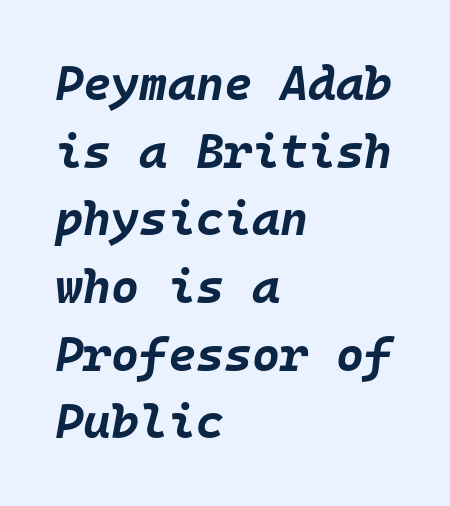
The horizontal fit of the characters is conventional and even. Plenty of ink on the page — the face is bold. Line starts are locked; line ends wander. The lines sit at an ordinary, default distance from one another. Fixed-width glyphs throughout — classic coding-font behaviour.
